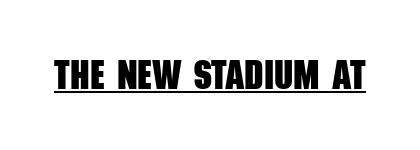
The image shows 41 px heavy, condensed sans-serif type; set normal letter spacing, underlined; low stroke contrast and a large x-height.
